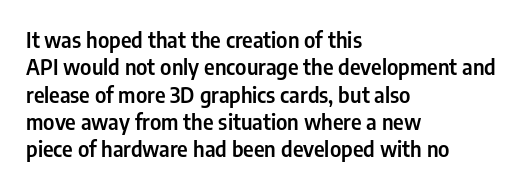
{"italic": "no", "underline": "no", "align": "left", "line_spacing": "normal", "line_spacing_ratio": 1.3, "letter_spacing": "normal", "letter_spacing_em": 0.0, "glyph_px": 21}
